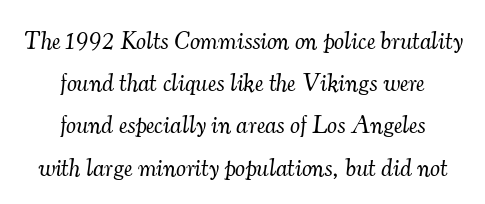
Q: Is the text bold? A: No.
Q: Is the text italic (slanted)? A: Yes, it leans right by about 7 degrees.
Q: Is the text underlined? A: No.
Q: How is the paragraph aligned? A: Centered.
Q: Is the spacing between letters normal or unusually wide? A: Normal.
Q: Is the spacing between lines tight, normal or loose? A: Normal.
